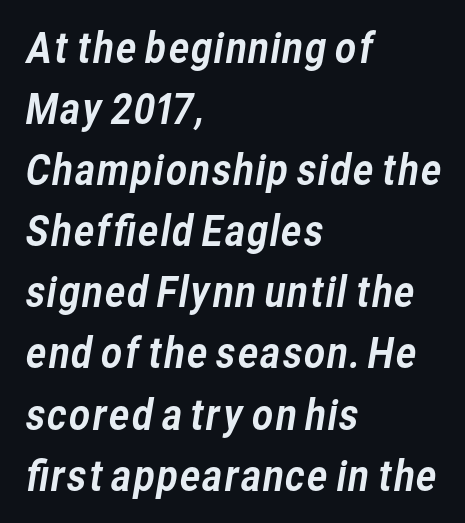
Q: Is the typeface a serif or a sans-serif typeface? A: Sans-serif.
Q: Is the text underlined? A: No.
Q: How is the paragraph aligned? A: Left-aligned.
Q: Is the spacing between letters normal or unusually wide? A: Normal.
Q: Is the spacing between lines tight, normal or loose? A: Normal.
Q: Width (condensed, normal, or wide)? A: Normal.
Q: Stroke contrast? A: Low.
Q: x-height? A: Medium.
Q: Monospaced? A: No.
